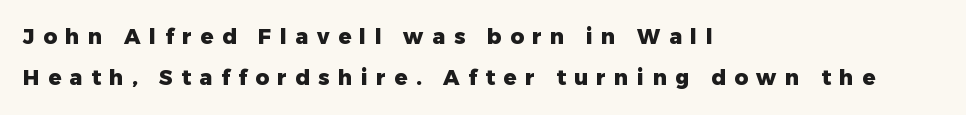
{"italic": "no", "bold": "yes", "underline": "no", "align": "left", "line_spacing": "loose", "line_spacing_ratio": 1.96, "letter_spacing": "wide", "letter_spacing_em": 0.41, "glyph_px": 21}
